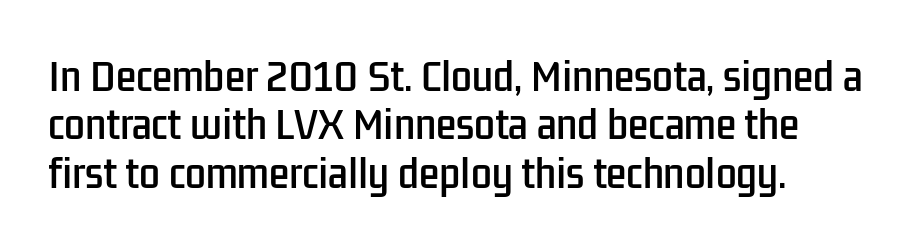
{"serif": "no", "italic": "no", "width": "condensed", "stroke_contrast": "low", "x_height": "medium", "monospaced": "no", "underline": "no", "line_spacing": "normal", "line_spacing_ratio": 1.31, "letter_spacing": "normal", "letter_spacing_em": 0.0, "glyph_px": 37}
